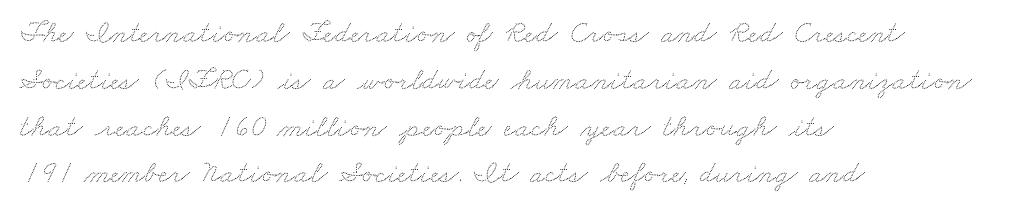
{"width": "wide", "stroke_contrast": "low", "x_height": "small", "monospaced": "no", "underline": "no", "align": "left", "line_spacing": "normal", "line_spacing_ratio": 1.51, "letter_spacing": "normal", "letter_spacing_em": 0.0, "glyph_px": 31}
